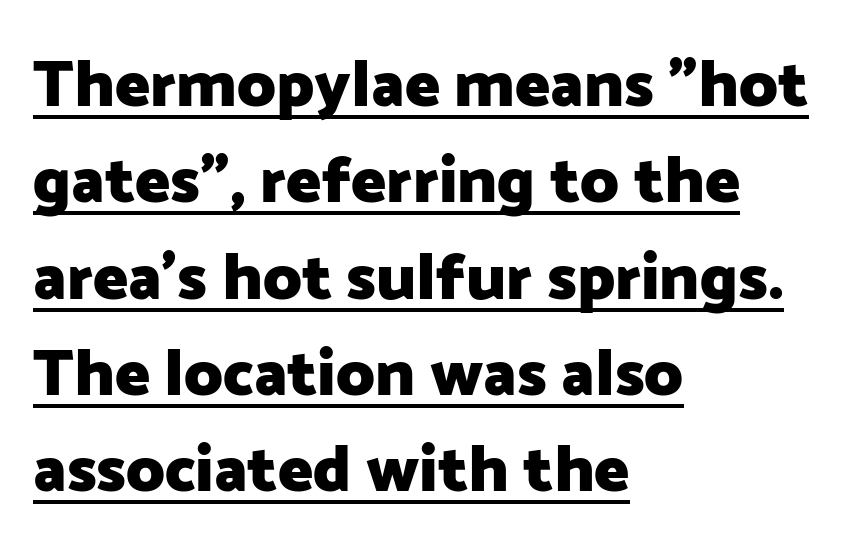
The image shows 66 px heavy sans-serif type, upright; set left-aligned, normal line spacing (1.46x), normal letter spacing, underlined; low stroke contrast and a medium x-height.
